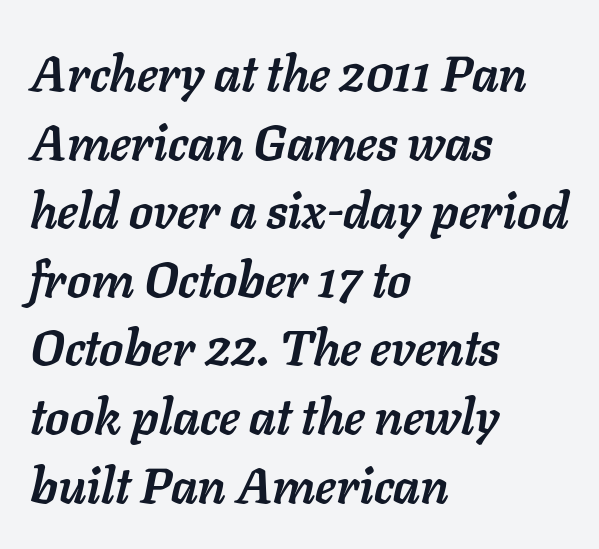
Q: Is the text bold? A: Yes.
Q: Is the text italic (slanted)? A: Yes, it leans right by about 11 degrees.
Q: Is the text underlined? A: No.
Q: How is the paragraph aligned? A: Left-aligned.
Q: Is the spacing between letters normal or unusually wide? A: Normal.
Q: Is the spacing between lines tight, normal or loose? A: Normal.
Q: Width (condensed, normal, or wide)? A: Normal.
Q: Stroke contrast? A: Low.
Q: x-height? A: Medium.
Q: Monospaced? A: No.
